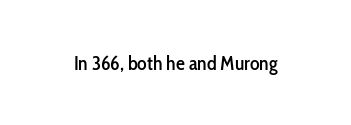
The image shows 20 px text type, upright; set normal letter spacing, not underlined.
